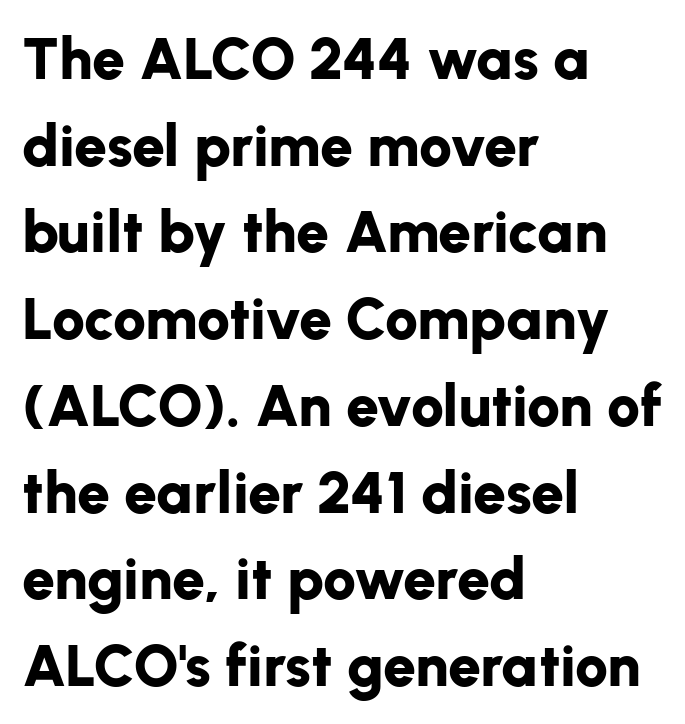
{"serif": "no", "italic": "no", "bold": "yes", "weight": "bold", "width": "normal", "stroke_contrast": "low", "x_height": "medium", "monospaced": "no", "underline": "no", "align": "left", "line_spacing": "normal", "line_spacing_ratio": 1.47, "letter_spacing": "normal", "letter_spacing_em": 0.0, "glyph_px": 59}
